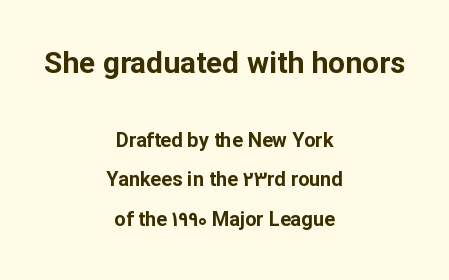
The image shows 30 px bold sans-serif type, upright; set centered, loose line spacing (1.99x), normal letter spacing, not underlined; the first (top) block is 1.5x larger; low stroke contrast and a medium x-height.
